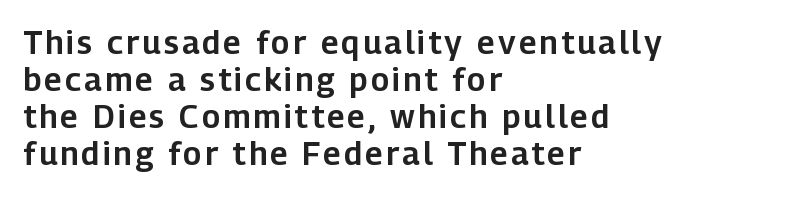
The image shows 32 px sans-serif type, upright; set left-aligned, line spacing 1.16x, not underlined; low stroke contrast and a medium x-height.
